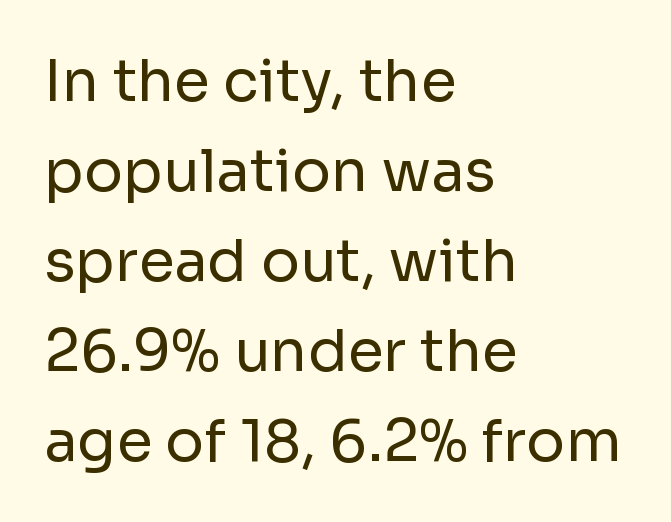
Q: Is the text bold? A: No.
Q: Is the text italic (slanted)? A: No, it is upright.
Q: Is the typeface a serif or a sans-serif typeface? A: Sans-serif.
Q: Is the text underlined? A: No.
Q: How is the paragraph aligned? A: Left-aligned.
Q: Is the spacing between letters normal or unusually wide? A: Normal.
Q: Is the spacing between lines tight, normal or loose? A: Normal.
Q: Width (condensed, normal, or wide)? A: Normal.
Q: Stroke contrast? A: Low.
Q: x-height? A: Medium.
Q: Monospaced? A: No.
